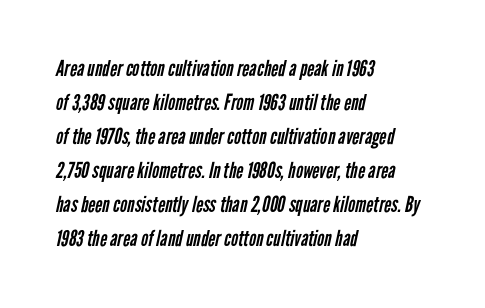
The passage shown is not underscored anywhere. Caption: face not bold, strokes unweighted. Tracking value appears to be zero — textbook default spacing. Leading: standard. The rag falls on the right side of this text block.
